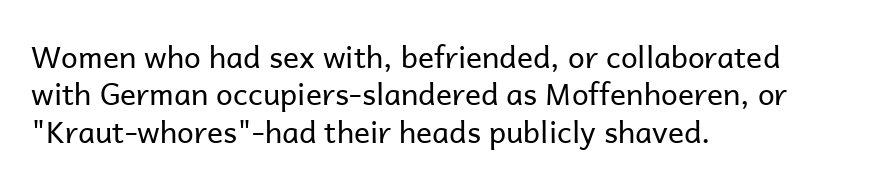
Q: Is the text bold? A: No.
Q: Is the text italic (slanted)? A: No, it is upright.
Q: Is the typeface a serif or a sans-serif typeface? A: Sans-serif.
Q: Is the text underlined? A: No.
Q: How is the paragraph aligned? A: Left-aligned.
Q: Is the spacing between letters normal or unusually wide? A: Normal.
Q: Is the spacing between lines tight, normal or loose? A: Normal.
Q: Width (condensed, normal, or wide)? A: Normal.
Q: Stroke contrast? A: Low.
Q: x-height? A: Medium.
Q: Monospaced? A: No.
